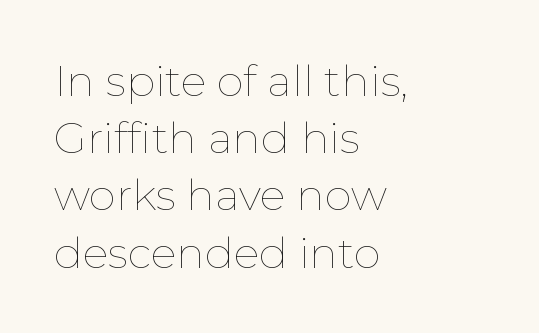
{"italic": "no", "bold": "no", "weight": "thin", "width": "normal", "stroke_contrast": "low", "x_height": "medium", "monospaced": "no", "underline": "no", "align": "left", "line_spacing": "normal", "line_spacing_ratio": 1.33, "letter_spacing": "normal", "letter_spacing_em": 0.0, "glyph_px": 43}
